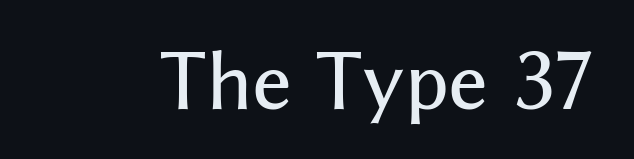
The image shows 74 px sans-serif type, upright; set normal letter spacing, not underlined; medium stroke contrast and a medium x-height.
